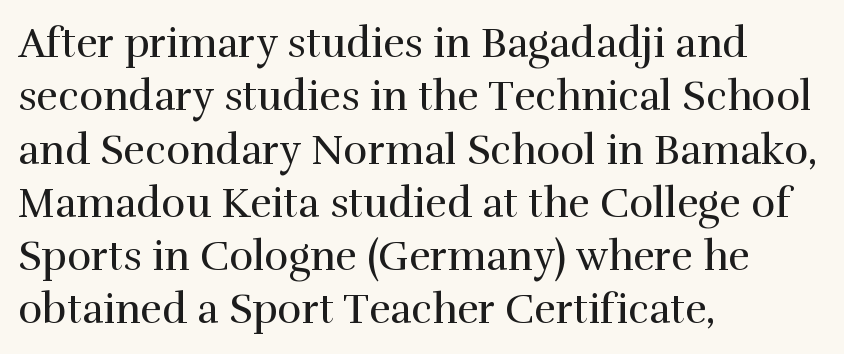
Is this a fixed-width face? No — the glyphs have proportional, varying widths. Old-style or modern, the face here clearly has serifs. These lines were composed using upright roman letters. A quiet, ordinary-to-light weight characterises the typeface. Tracking here is standard; glyphs follow each other at the usual distance.
